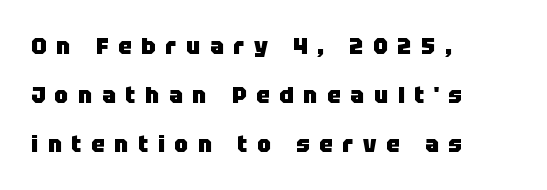
Q: Is the text bold? A: Yes.
Q: Is the text italic (slanted)? A: No, it is upright.
Q: Is the text underlined? A: No.
Q: How is the paragraph aligned? A: Left-aligned.
Q: Is the spacing between letters normal or unusually wide? A: Unusually wide.
Q: Is the spacing between lines tight, normal or loose? A: Loose.
